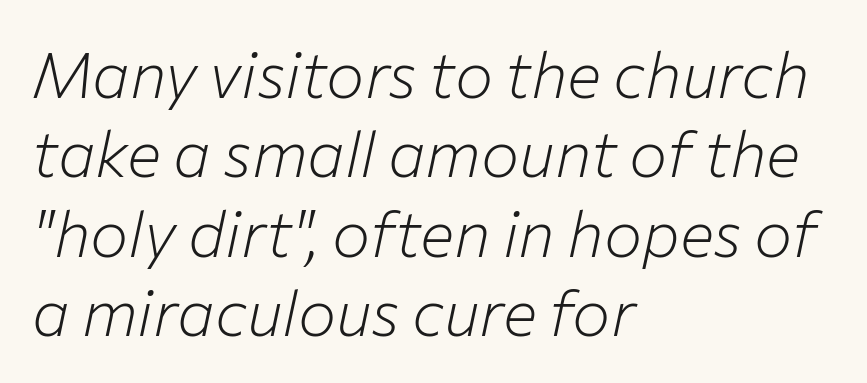
{"italic": "yes", "lean": "right", "slant_degrees": 12, "bold": "no", "weight": "light", "width": "normal", "stroke_contrast": "low", "x_height": "medium", "monospaced": "no", "underline": "no", "align": "left", "line_spacing_ratio": 1.24, "letter_spacing": "normal", "letter_spacing_em": 0.0, "glyph_px": 64}
